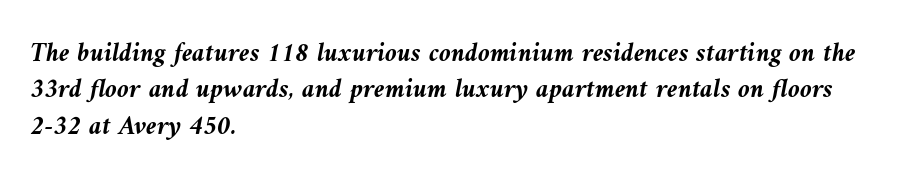
{"italic": "yes", "lean": "left", "slant_degrees": 10, "bold": "yes", "underline": "no", "align": "left", "line_spacing": "normal", "line_spacing_ratio": 1.35, "letter_spacing": "normal", "letter_spacing_em": 0.0, "glyph_px": 27}
